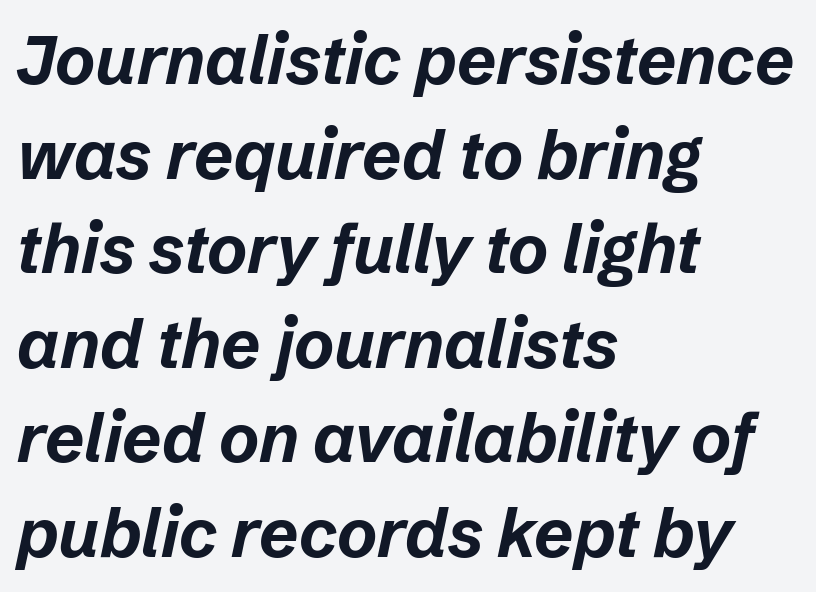
The image shows 68 px bold type, italic (leaning right); set left-aligned, normal line spacing (1.39x), normal letter spacing, not underlined; low stroke contrast and a medium x-height.
